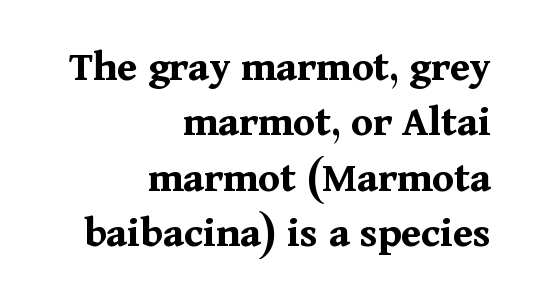
This sample is right-justified, so line beginnings fall wherever the words allow. The sample has been set heavy, in full bold. The block of text has a typical density, with ordinary space between rows. Underline: absent.
